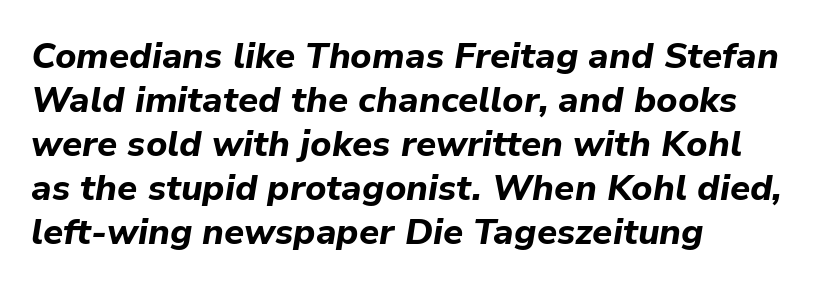
{"italic": "yes", "lean": "right", "slant_degrees": 9, "bold": "yes", "weight": "bold", "width": "normal", "stroke_contrast": "low", "x_height": "medium", "monospaced": "no", "underline": "no", "align": "left", "line_spacing_ratio": 1.22, "letter_spacing": "normal", "letter_spacing_em": 0.0, "glyph_px": 36}
